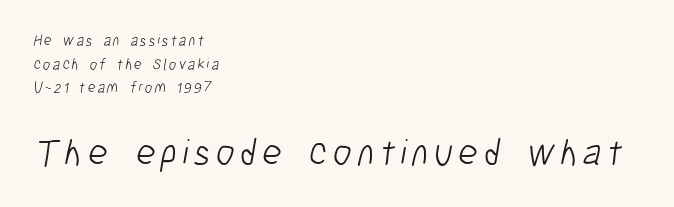
Q: Is the text bold? A: No.
Q: Is the typeface a serif or a sans-serif typeface? A: Sans-serif.
Q: Is the text underlined? A: No.
Q: How is the paragraph aligned? A: Left-aligned.
Q: Is the spacing between lines tight, normal or loose? A: Normal.
Q: Which block of text is set in a larger size, the first (top) or the second (bottom)? A: The second (bottom) one.
Q: Width (condensed, normal, or wide)? A: Condensed.
Q: Stroke contrast? A: Low.
Q: x-height? A: Medium.
Q: Monospaced? A: No.
